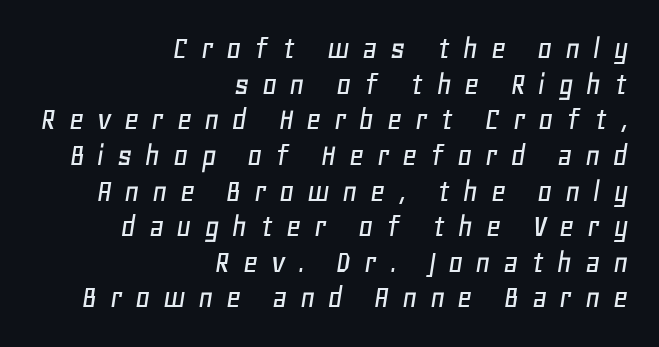
Posture: slanted. Inter-character spacing is expanded well beyond the font's built-in metrics. Summary of vertical rhythm: compact, with narrow interline spacing. Horizontal alignment here is rightward, an uncommon choice for prose. The rendering uses natural spacing where letterforms have individual widths.
